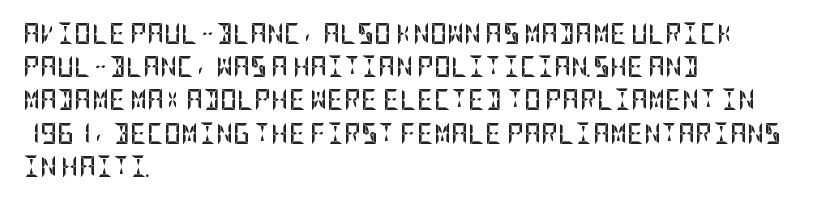
The image shows 21 px bold type, upright; set left-aligned, normal line spacing (1.58x), normal letter spacing, not underlined.
